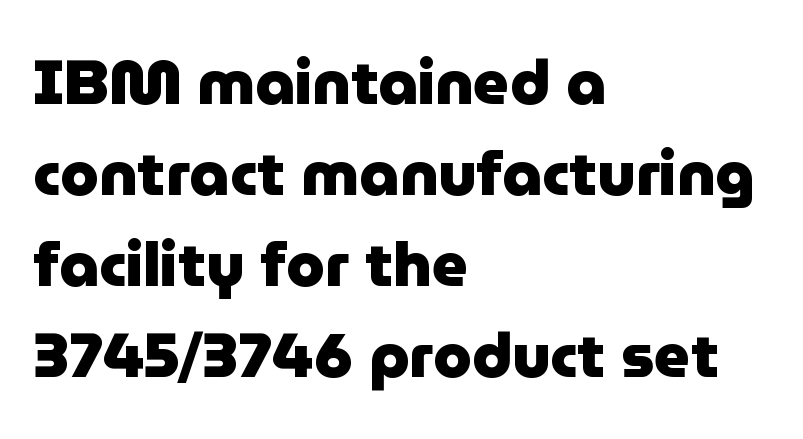
The image shows 62 px heavy sans-serif type, upright; set left-aligned, normal line spacing (1.47x), normal letter spacing, not underlined; low stroke contrast and a medium x-height.
